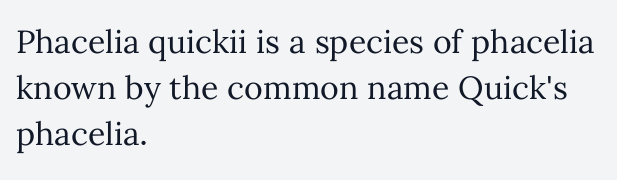
Q: Is the text bold? A: No.
Q: Is the text italic (slanted)? A: No, it is upright.
Q: Is the text underlined? A: No.
Q: How is the paragraph aligned? A: Left-aligned.
Q: Is the spacing between letters normal or unusually wide? A: Normal.
Q: Is the spacing between lines tight, normal or loose? A: Normal.
Q: Width (condensed, normal, or wide)? A: Normal.
Q: Stroke contrast? A: Medium.
Q: x-height? A: Medium.
Q: Monospaced? A: No.
